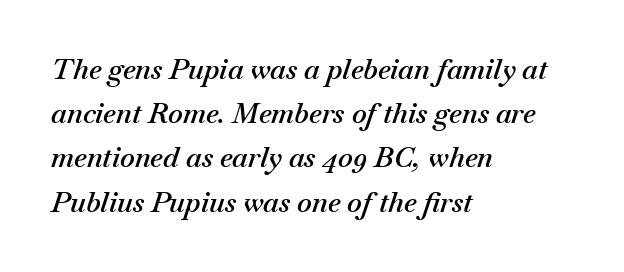
The image shows 28 px semibold type, italic (leaning right); set left-aligned, normal line spacing (1.58x), normal letter spacing, not underlined; medium stroke contrast and a small x-height.
